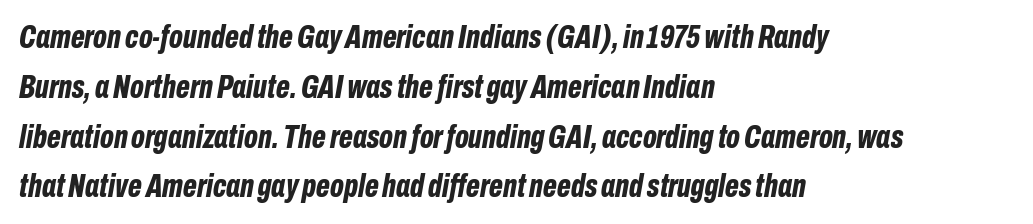
The image shows 33 px bold, condensed type, italic (leaning right); set left-aligned, normal line spacing (1.51x), normal letter spacing, not underlined; low stroke contrast and a medium x-height.
